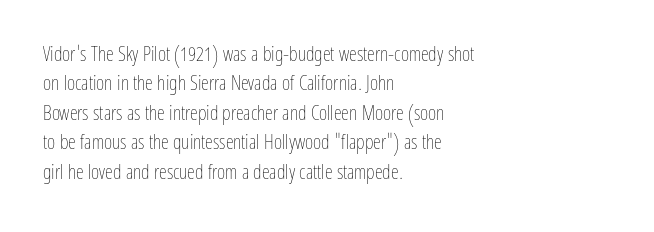
{"italic": "no", "bold": "no", "underline": "no", "align": "left", "line_spacing": "normal", "line_spacing_ratio": 1.47, "letter_spacing": "normal", "letter_spacing_em": 0.0, "glyph_px": 20}
